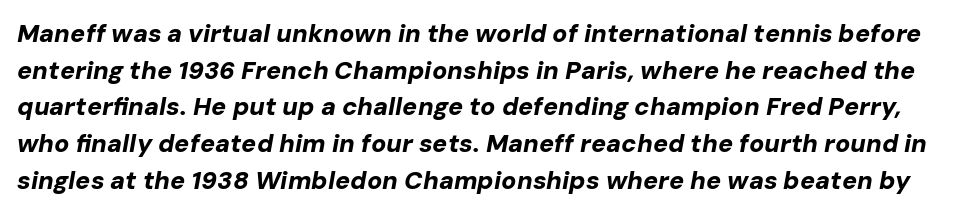
Q: Is the text bold? A: Yes.
Q: Is the text italic (slanted)? A: Yes, it leans right by about 10 degrees.
Q: Is the text underlined? A: No.
Q: Is the spacing between letters normal or unusually wide? A: Normal.
Q: Is the spacing between lines tight, normal or loose? A: Normal.
